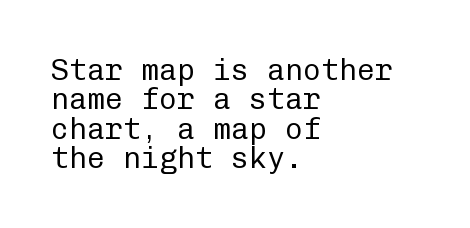
Compared with typical body copy, the letter spacing here is the same. Is this a fixed-width face? Yes — each glyph sits in an identical cell. What kind of face is this? One without serifs — a sans. What's the leading like? Squeezed, with rows nearly overlapping. No italicization has been applied; the sample stays upright. Unbolded letterforms with no extra heft.
